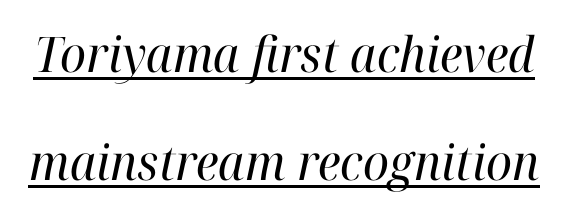
How are the letters spaced? Ordinarily, with no added tracking. Vertically, the passage feels expansive, rows floating well apart. These lines are rendered in a variable-pitch font. There's an unmistakable incline to the writing here. Weight: regular or lighter. Notice how a bar underscores the lettering throughout.
